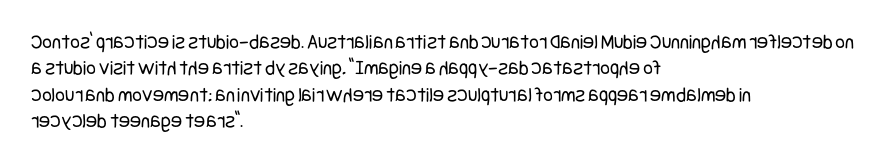
The image shows 21 px text type, upright; set left-aligned, normal line spacing (1.26x), normal letter spacing, not underlined.
